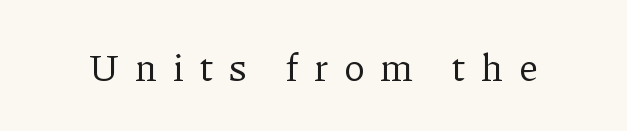
The image shows 38 px regular-weight serif type, upright; set unusually wide letter spacing (+0.41 em), not underlined; low stroke contrast and a medium x-height.
